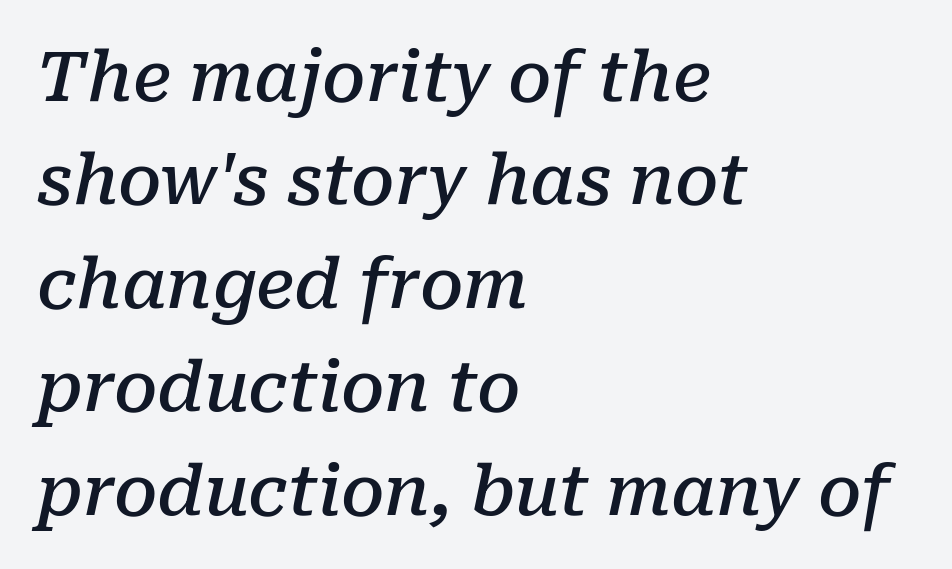
Q: Is the text bold? A: Semi-bold.
Q: Is the text italic (slanted)? A: Yes, it leans right by about 10 degrees.
Q: Is the typeface a serif or a sans-serif typeface? A: Serif.
Q: Is the text underlined? A: No.
Q: How is the paragraph aligned? A: Left-aligned.
Q: Is the spacing between letters normal or unusually wide? A: Normal.
Q: Is the spacing between lines tight, normal or loose? A: Normal.
Q: Width (condensed, normal, or wide)? A: Normal.
Q: Stroke contrast? A: Low.
Q: x-height? A: Medium.
Q: Monospaced? A: No.
